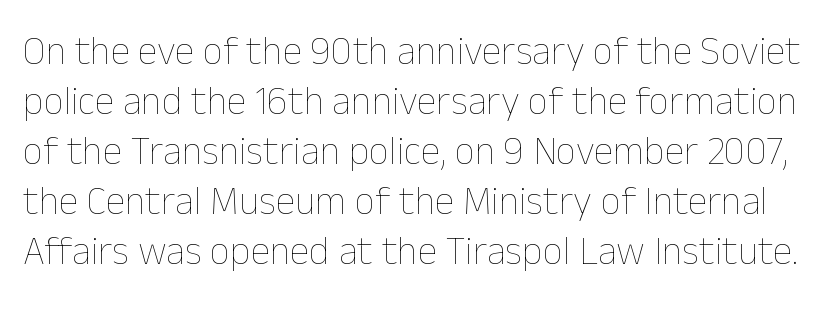
Q: Is the text bold? A: No.
Q: Is the text italic (slanted)? A: No, it is upright.
Q: Is the text underlined? A: No.
Q: Is the spacing between letters normal or unusually wide? A: Normal.
Q: Is the spacing between lines tight, normal or loose? A: Normal.
Q: Width (condensed, normal, or wide)? A: Normal.
Q: Stroke contrast? A: Low.
Q: x-height? A: Medium.
Q: Monospaced? A: No.
